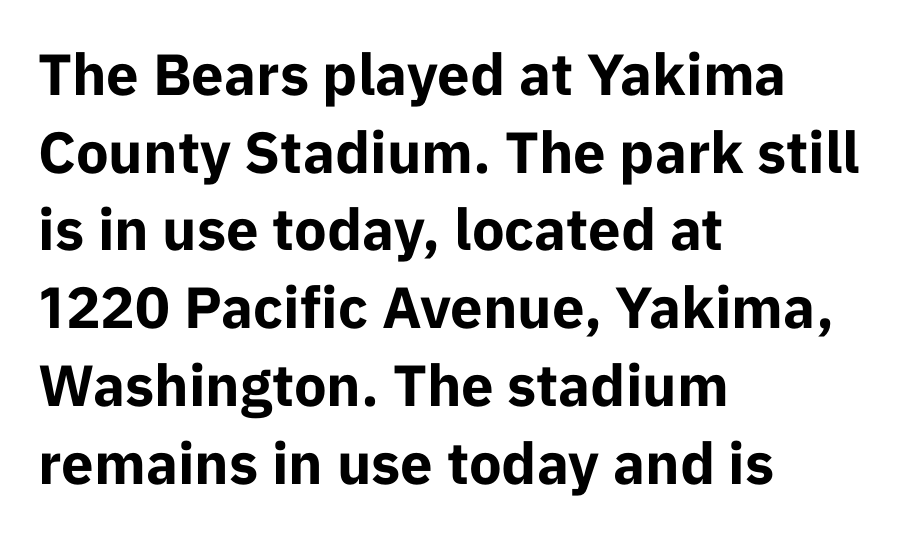
The image shows 58 px bold sans-serif type, upright; set left-aligned, normal line spacing (1.34x), normal letter spacing, not underlined; low stroke contrast and a medium x-height.
